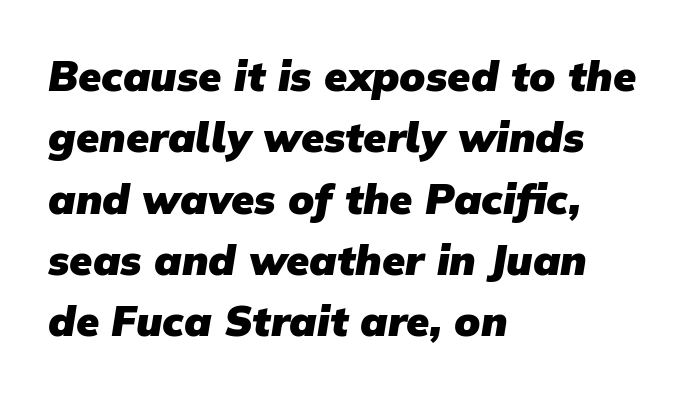
No word sits above an underline. The text was rendered using a sans face with plain stroke endings. Looks like regular typesetting: each glyph gets only the width it needs. The letterforms sit shoulder to shoulder at normal distance.
